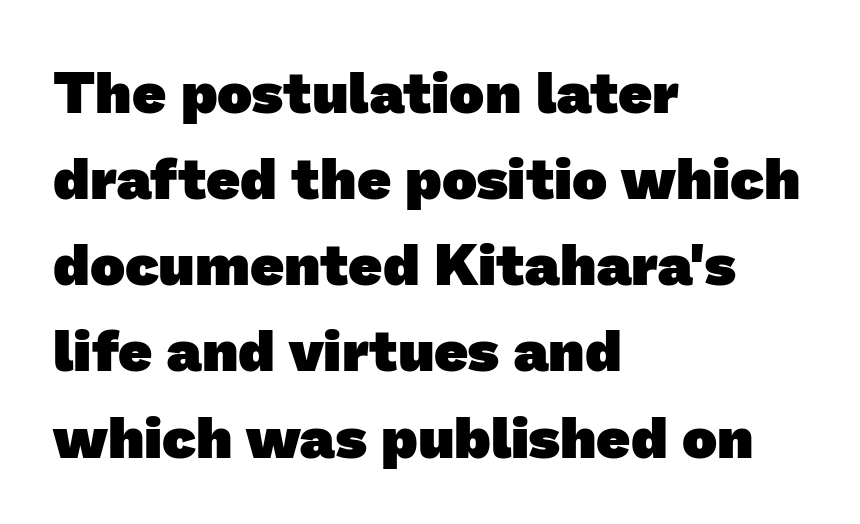
{"serif": "no", "bold": "yes", "weight": "heavy", "width": "normal", "stroke_contrast": "low", "x_height": "medium", "monospaced": "no", "underline": "no", "align": "left", "line_spacing": "normal", "line_spacing_ratio": 1.46, "letter_spacing": "normal", "letter_spacing_em": 0.0, "glyph_px": 59}
